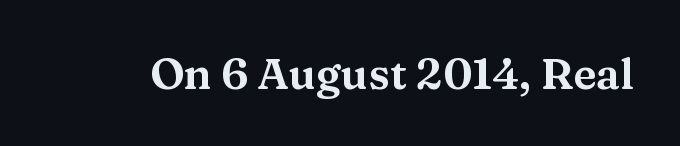
{"serif": "yes", "italic": "no", "width": "wide", "stroke_contrast": "medium", "x_height": "medium", "monospaced": "no", "underline": "no", "letter_spacing": "normal", "letter_spacing_em": 0.0, "glyph_px": 43}
